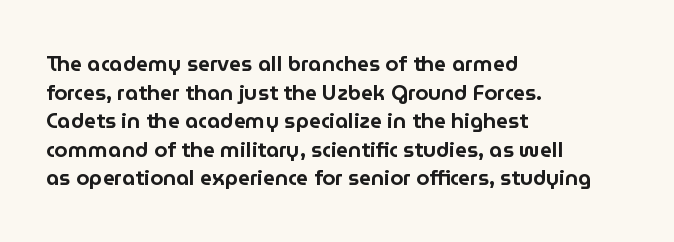
{"italic": "no", "underline": "no", "align": "left", "line_spacing": "normal", "line_spacing_ratio": 1.36, "letter_spacing": "normal", "letter_spacing_em": 0.0, "glyph_px": 21}
